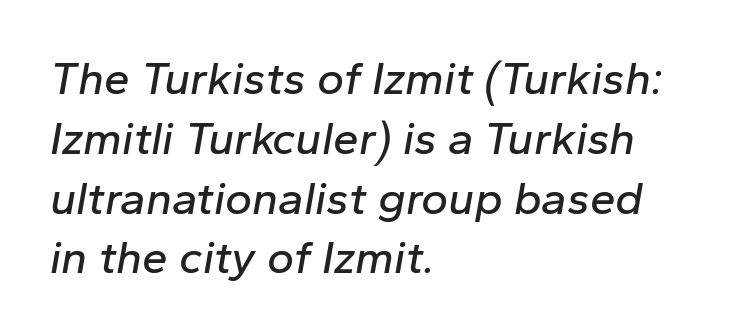
Q: Is the text italic (slanted)? A: Yes, it leans right by about 10 degrees.
Q: Is the text underlined? A: No.
Q: How is the paragraph aligned? A: Left-aligned.
Q: Is the spacing between letters normal or unusually wide? A: Normal.
Q: Is the spacing between lines tight, normal or loose? A: Normal.
Q: Width (condensed, normal, or wide)? A: Normal.
Q: Stroke contrast? A: Low.
Q: x-height? A: Medium.
Q: Monospaced? A: No.
